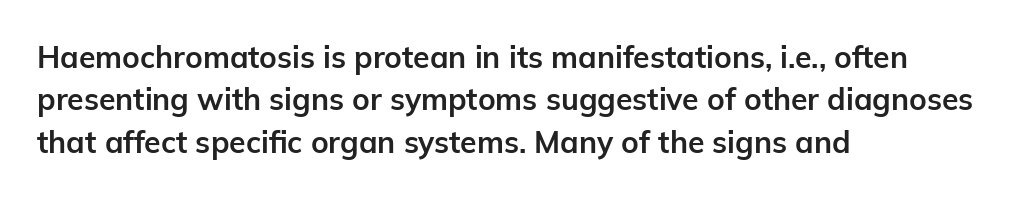
Q: Is the text bold? A: Yes.
Q: Is the text italic (slanted)? A: No, it is upright.
Q: Is the typeface a serif or a sans-serif typeface? A: Sans-serif.
Q: Is the text underlined? A: No.
Q: How is the paragraph aligned? A: Left-aligned.
Q: Is the spacing between letters normal or unusually wide? A: Normal.
Q: Is the spacing between lines tight, normal or loose? A: Normal.
Q: Width (condensed, normal, or wide)? A: Normal.
Q: Stroke contrast? A: Low.
Q: x-height? A: Medium.
Q: Monospaced? A: No.
